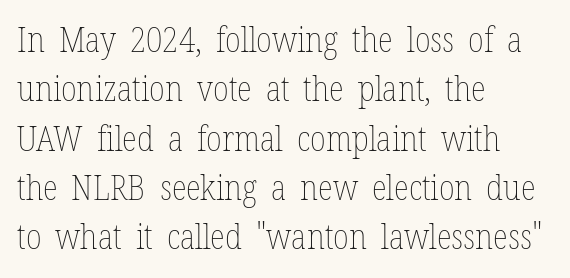
{"italic": "no", "bold": "no", "weight": "thin", "width": "condensed", "stroke_contrast": "low", "x_height": "medium", "monospaced": "no", "underline": "no", "align": "left", "line_spacing": "normal", "line_spacing_ratio": 1.41, "letter_spacing": "normal", "letter_spacing_em": 0.0, "glyph_px": 35}
